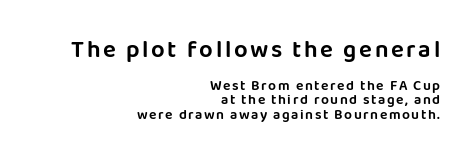
{"italic": "no", "underline": "no", "align": "right", "line_spacing": "tight", "line_spacing_ratio": 1.03, "larger_block": "first", "size_ratio": 1.71, "glyph_px": 24}
